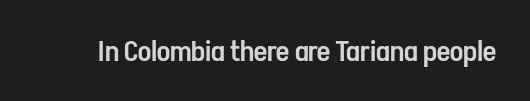
{"serif": "no", "italic": "no", "bold": "semi", "weight": "semibold", "width": "condensed", "stroke_contrast": "low", "x_height": "medium", "monospaced": "no", "underline": "no", "letter_spacing": "normal", "letter_spacing_em": 0.0, "glyph_px": 29}
